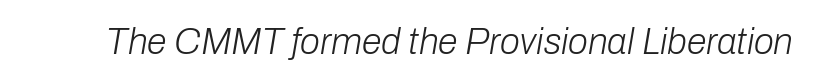
The image shows 36 px light type, italic (leaning right); set normal letter spacing, not underlined; low stroke contrast and a medium x-height.
